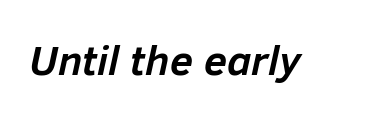
The face used here is rendered with its standard letterfit. Note the varied advance widths — an 'i' is clearly narrower than an 'm'. Every letter is thick-stroked: bold, no question. You can tell it's italic because the verticals aren't actually vertical. Any mark beneath the type? The region is blank.
